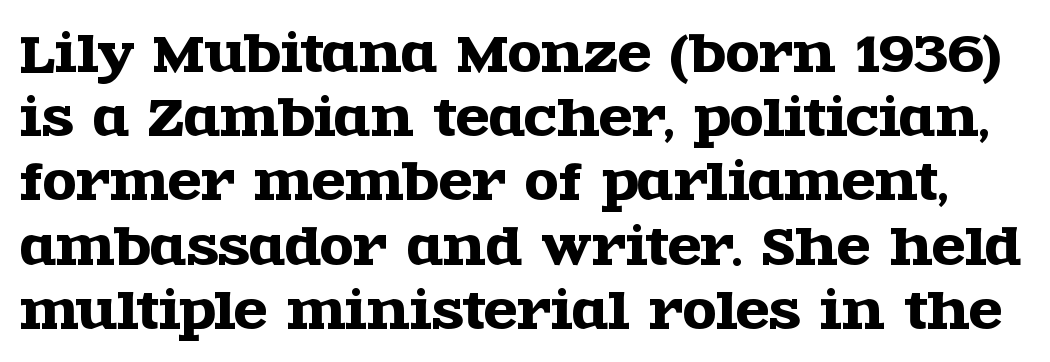
The image shows 49 px wide serif type, upright; set normal line spacing (1.31x), normal letter spacing, not underlined; a large x-height.
